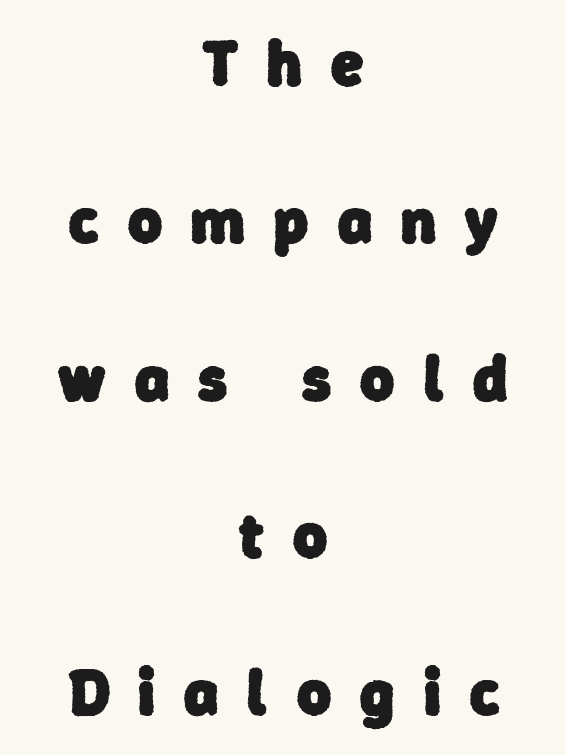
Line spacing here is loose. The compositor balanced each line on the midline. Display-style spreading of the glyphs; the letterfit is very open. These lines are composed in type without serifs. The rendering uses natural spacing where letterforms have individual widths.
